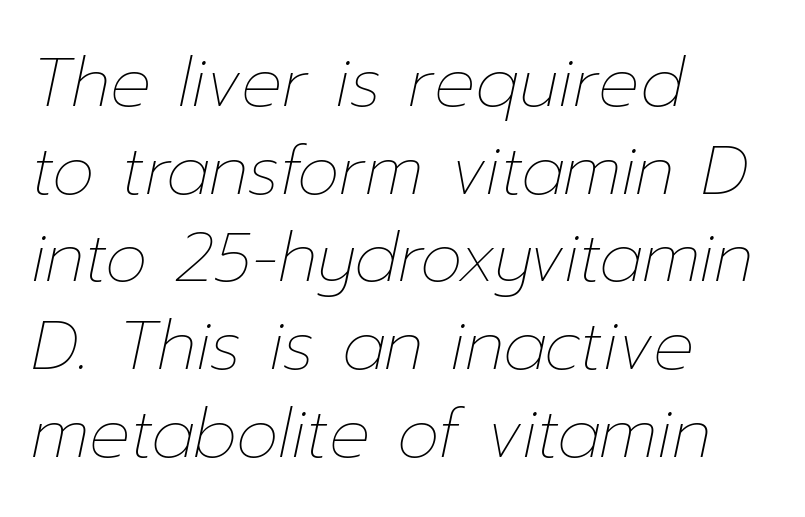
{"italic": "yes", "lean": "right", "slant_degrees": 12, "bold": "no", "weight": "thin", "width": "normal", "stroke_contrast": "low", "x_height": "medium", "monospaced": "no", "underline": "no", "align": "left", "line_spacing": "normal", "line_spacing_ratio": 1.29, "letter_spacing": "normal", "letter_spacing_em": 0.0, "glyph_px": 68}
